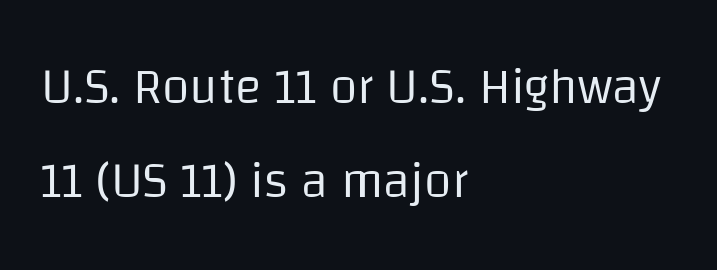
The image shows 50 px regular-weight sans-serif type, upright; set left-aligned, line spacing 1.89x, normal letter spacing, not underlined; low stroke contrast and a large x-height.
